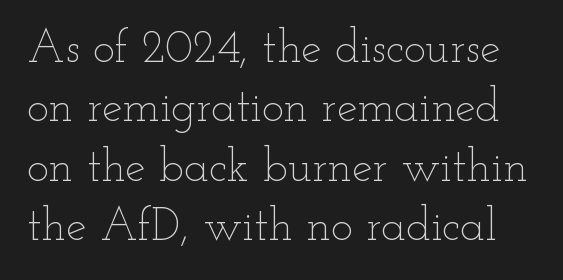
Do the characters align in a grid? No, the font is proportional. Letters rest on an invisible, unmarked baseline. Quick note: not italic, upright. Vertical stems look standard width or narrower in stroke. Look at the tracking — it's just the regular setting, nothing added.
